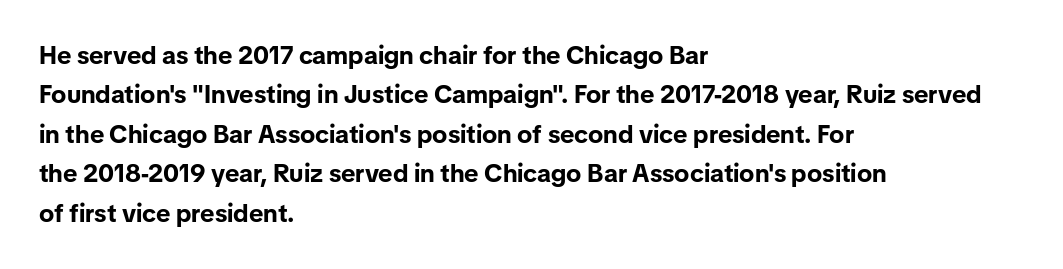
Q: Is the text bold? A: Yes.
Q: Is the text italic (slanted)? A: No, it is upright.
Q: Is the text underlined? A: No.
Q: How is the paragraph aligned? A: Left-aligned.
Q: Is the spacing between letters normal or unusually wide? A: Normal.
Q: Is the spacing between lines tight, normal or loose? A: Normal.
